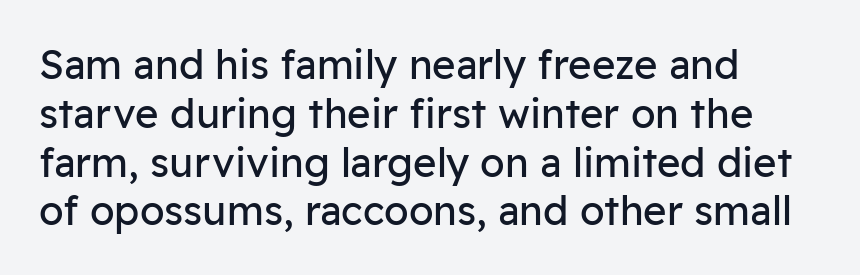
These lines are set flush left with a ragged right edge. Here the designer chose a conventional face with non-uniform glyph widths. Note: no serifs on the glyphs. The typography opts for an upright posture over an oblique one. The typeface has the unassuming heft of standard copy or less. The zone under the glyphs is completely vacant.
